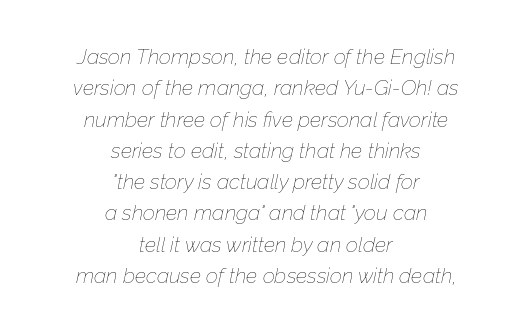
The letters sit at their default tracking, neither squeezed nor spread. Summary of weight: not heavy and not bold. Where is the straight margin? There isn't one; the lines are centered. Does the lettering tilt? It does — this is italic. In terms of leading, this rendering sits right in the middle.
